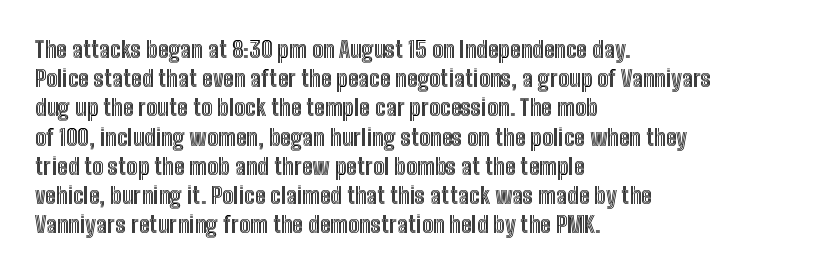
Q: Is the text italic (slanted)? A: No, it is upright.
Q: Is the text underlined? A: No.
Q: How is the paragraph aligned? A: Left-aligned.
Q: Is the spacing between letters normal or unusually wide? A: Normal.
Q: Is the spacing between lines tight, normal or loose? A: Normal.
